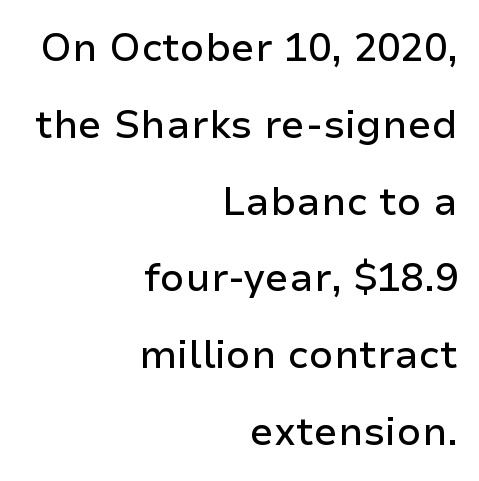
Quick note: not italic, upright. Honestly, the rows look like they've been pulled way apart. You could not count columns in this text — the font is proportionally spaced. The passage shown is not underscored anywhere.
